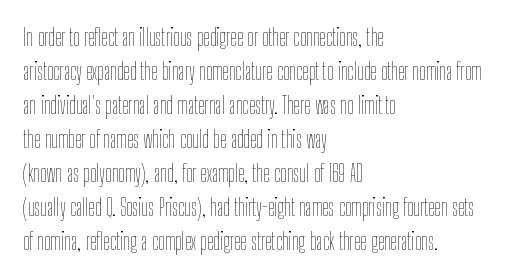
Q: Is the text bold? A: No.
Q: Is the text italic (slanted)? A: No, it is upright.
Q: Is the text underlined? A: No.
Q: How is the paragraph aligned? A: Left-aligned.
Q: Is the spacing between letters normal or unusually wide? A: Normal.
Q: Is the spacing between lines tight, normal or loose? A: Normal.
